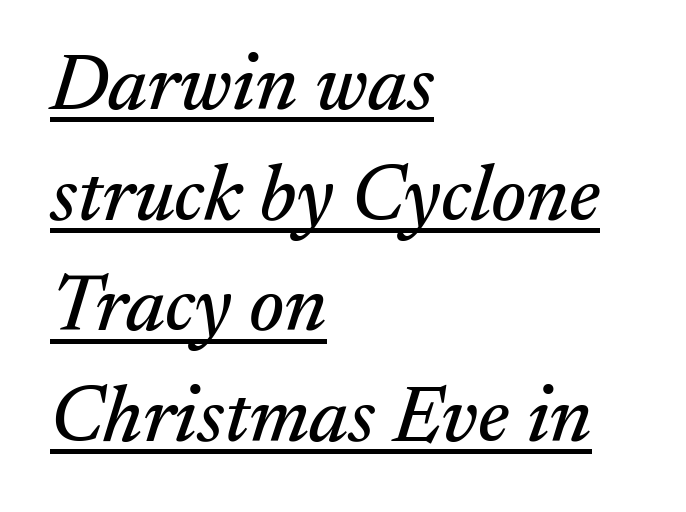
{"serif": "yes", "italic": "yes", "lean": "right", "slant_degrees": 17, "width": "normal", "stroke_contrast": "medium", "x_height": "medium", "monospaced": "no", "underline": "yes", "align": "left", "line_spacing": "normal", "line_spacing_ratio": 1.4, "letter_spacing": "normal", "letter_spacing_em": 0.0, "glyph_px": 79}
